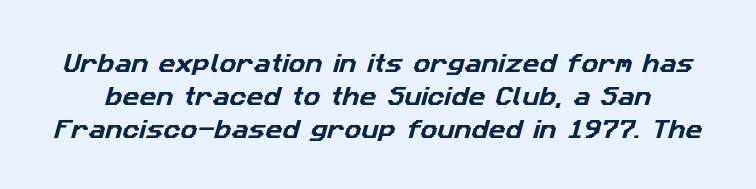
{"underline": "no", "line_spacing": "normal", "line_spacing_ratio": 1.57, "letter_spacing": "normal", "letter_spacing_em": 0.0, "glyph_px": 21}
